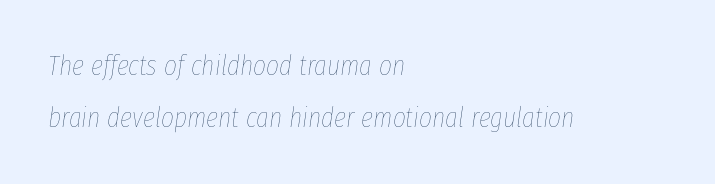
{"italic": "yes", "lean": "right", "slant_degrees": 8, "bold": "no", "weight": "thin", "width": "condensed", "stroke_contrast": "low", "x_height": "medium", "monospaced": "no", "underline": "no", "align": "left", "line_spacing_ratio": 1.87, "letter_spacing": "normal", "letter_spacing_em": 0.0, "glyph_px": 28}
